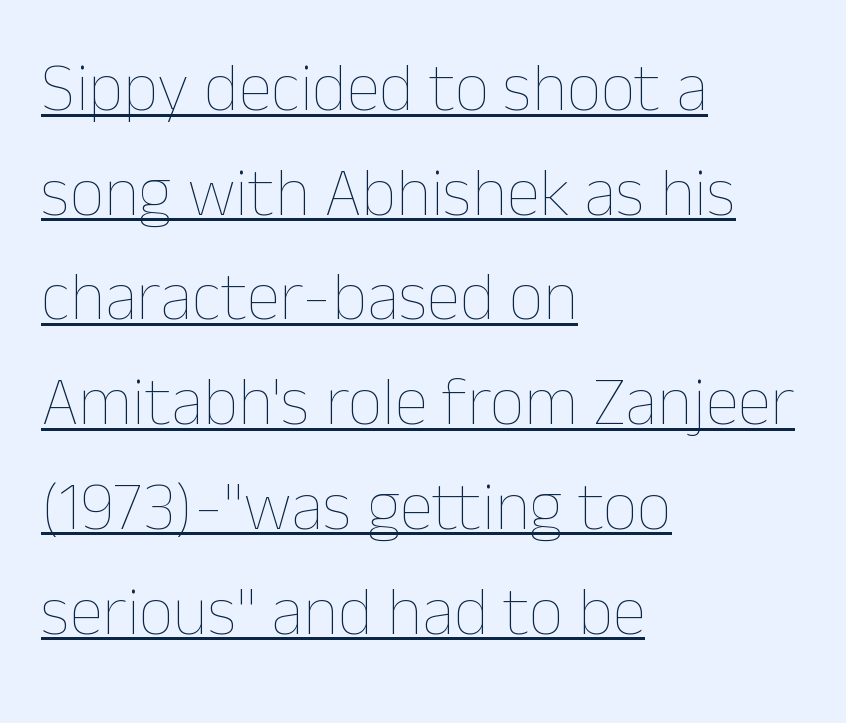
Q: Is the text bold? A: No.
Q: Is the text italic (slanted)? A: No, it is upright.
Q: Is the text underlined? A: Yes.
Q: How is the paragraph aligned? A: Left-aligned.
Q: Is the spacing between letters normal or unusually wide? A: Normal.
Q: Is the spacing between lines tight, normal or loose? A: Normal.
Q: Width (condensed, normal, or wide)? A: Normal.
Q: Stroke contrast? A: Low.
Q: x-height? A: Medium.
Q: Monospaced? A: No.
